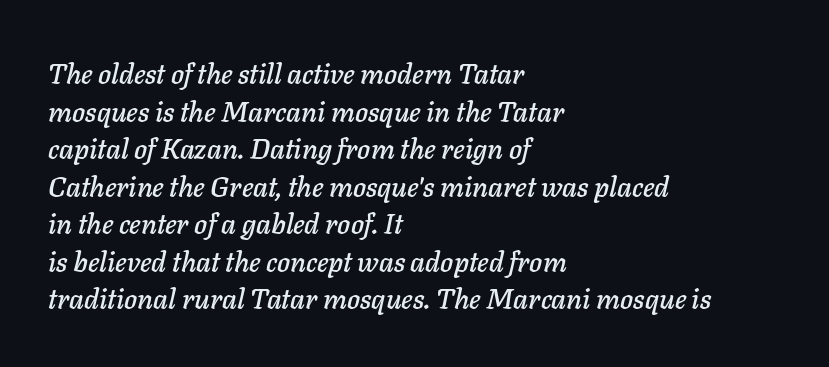
{"italic": "yes", "lean": "right", "slant_degrees": 11, "width": "normal", "stroke_contrast": "low", "x_height": "medium", "monospaced": "no", "underline": "no", "align": "left", "line_spacing": "normal", "line_spacing_ratio": 1.34, "letter_spacing": "normal", "letter_spacing_em": 0.0, "glyph_px": 28}
